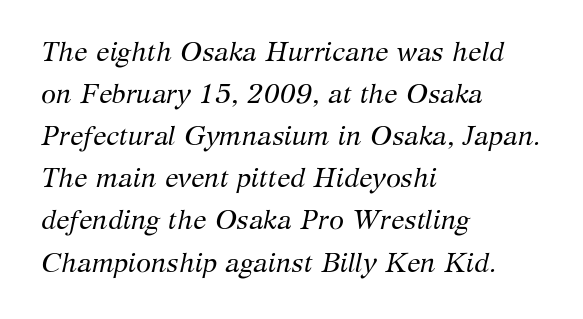
{"italic": "yes", "lean": "right", "slant_degrees": 12, "bold": "no", "underline": "no", "align": "left", "line_spacing": "normal", "line_spacing_ratio": 1.56, "letter_spacing": "normal", "letter_spacing_em": 0.0, "glyph_px": 27}
